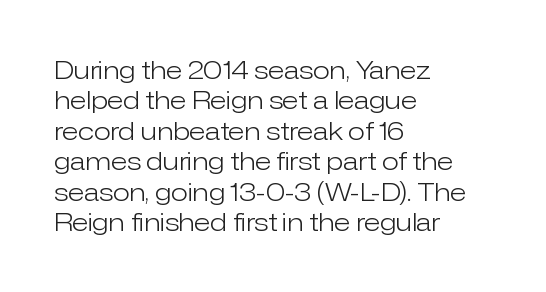
Q: Is the text bold? A: No.
Q: Is the text italic (slanted)? A: No, it is upright.
Q: Is the text underlined? A: No.
Q: How is the paragraph aligned? A: Left-aligned.
Q: Is the spacing between letters normal or unusually wide? A: Normal.
